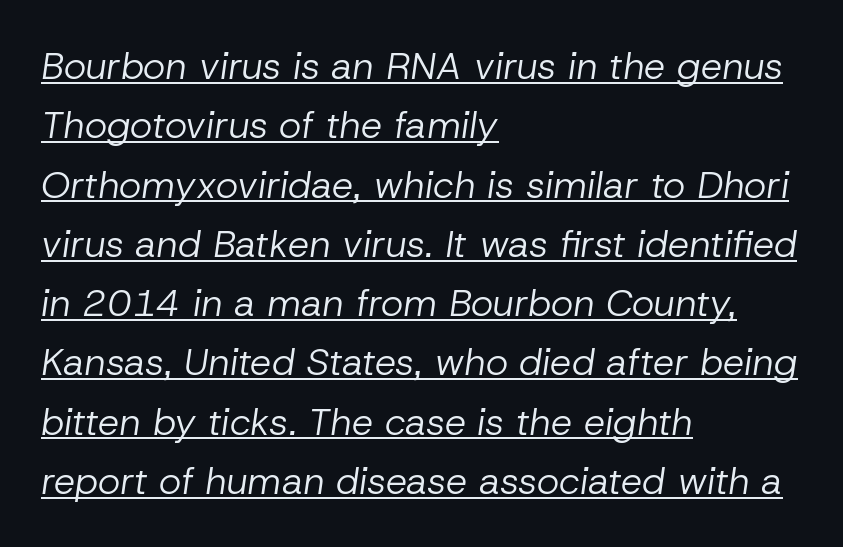
Characters are canted at an angle relative to the baseline's perpendicular. Observe the ordinary spacing: letters are neighbours, not strangers. This is not heavy type; no bold has been used. Does a line run under the words? Yes, clearly. This sample keeps an unexceptional amount of space between lines. The passage is arranged the way most books set body copy — flush left.
